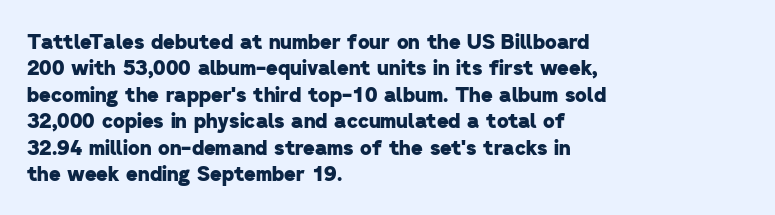
Honestly, there is no underline to notice here at all. Line spacing here is normal. The rendering anchors every line to the left-hand side. What stands out about the letter spacing? Nothing — it is the standard amount. As a designer I'd log this as weight 700, bold.
